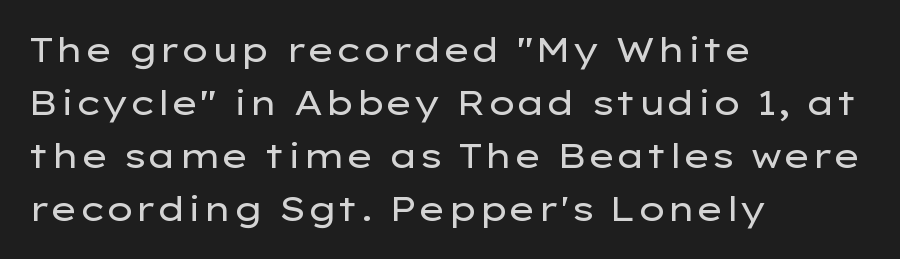
{"serif": "no", "italic": "no", "bold": "no", "weight": "regular", "width": "wide", "stroke_contrast": "low", "x_height": "medium", "monospaced": "no", "underline": "no", "align": "left", "line_spacing": "normal", "line_spacing_ratio": 1.56, "letter_spacing": "normal", "letter_spacing_em": 0.0, "glyph_px": 34}
